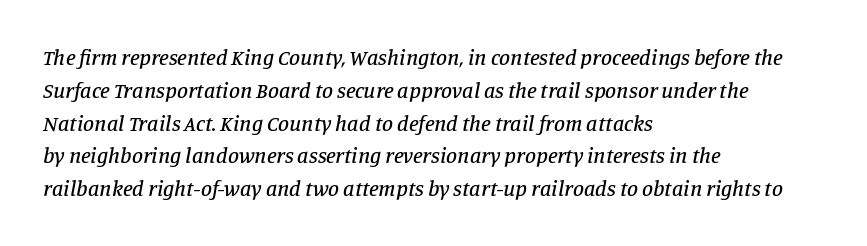
{"italic": "yes", "lean": "right", "slant_degrees": 11, "underline": "no", "align": "left", "line_spacing": "normal", "line_spacing_ratio": 1.49, "letter_spacing": "normal", "letter_spacing_em": 0.0, "glyph_px": 22}
